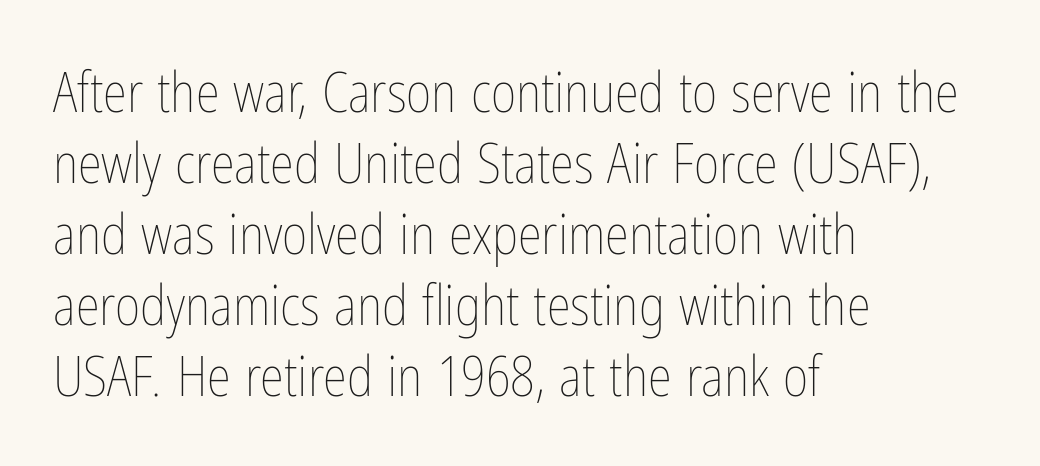
Q: Is the text bold? A: No.
Q: Is the text italic (slanted)? A: No, it is upright.
Q: Is the text underlined? A: No.
Q: How is the paragraph aligned? A: Left-aligned.
Q: Is the spacing between letters normal or unusually wide? A: Normal.
Q: Is the spacing between lines tight, normal or loose? A: Normal.
Q: Width (condensed, normal, or wide)? A: Condensed.
Q: Stroke contrast? A: Low.
Q: x-height? A: Medium.
Q: Monospaced? A: No.
